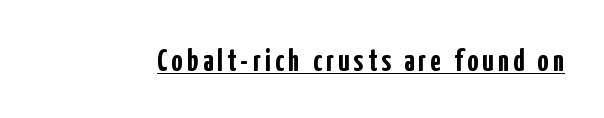
The characters look thick and weighty, a clear bold. The lettering stays uniformly vertical, giving the passage a roman look. Does the type have serifs? No, each stem ends abruptly. Each line of the rendering has a horizontal stroke beneath the glyphs.
